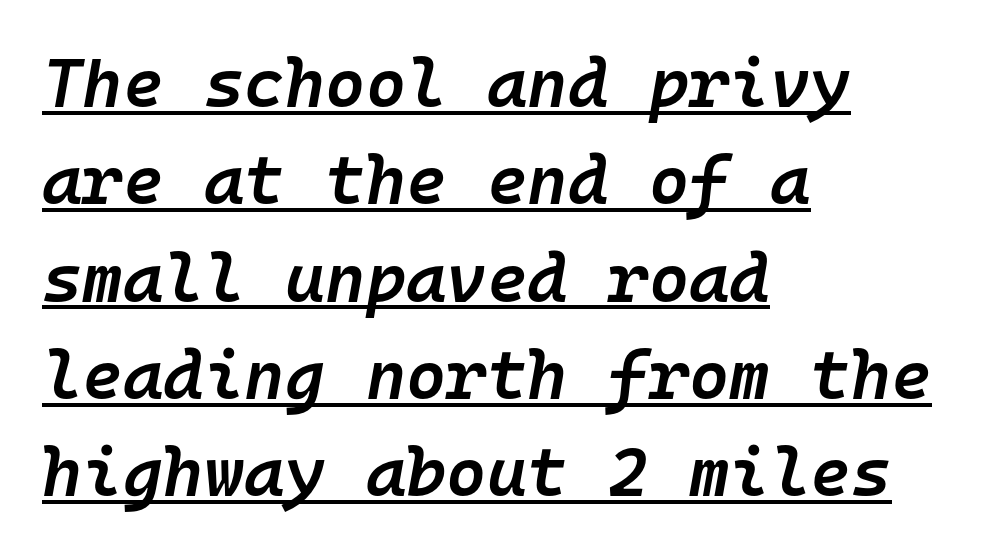
This is oblique type, the kind used for emphasis or titles. A bit beefed up — I'd call it semibold rather than bold. Is the block centered? No — it sits flush against the left margin. Tracking here is standard; glyphs follow each other at the usual distance.
